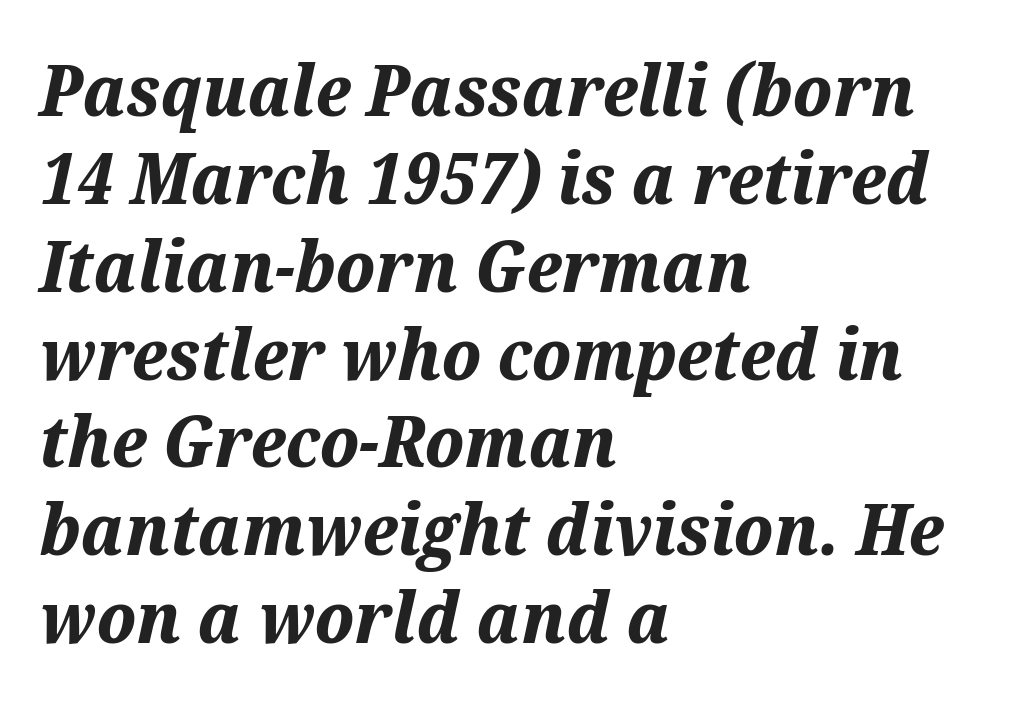
The image shows 72 px bold type, italic (leaning right); set left-aligned, line spacing 1.22x, normal letter spacing, not underlined; medium stroke contrast and a medium x-height.
